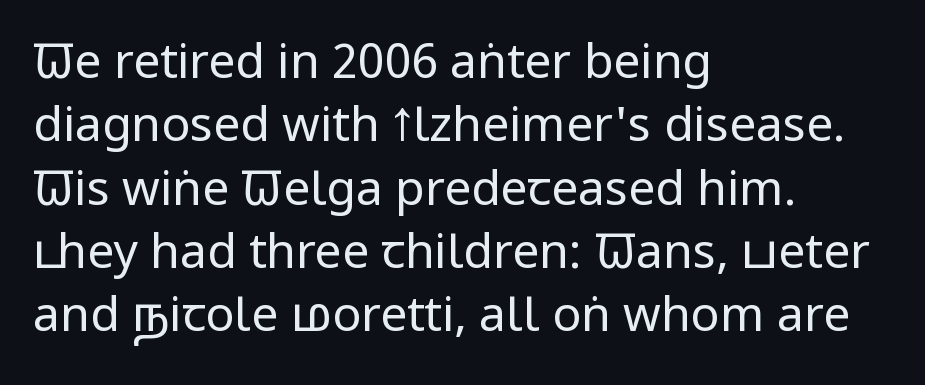
Unlike a traditional serif, this face leaves its strokes unadorned. The area under the type is left untouched. The lettering holds an erect, upright posture throughout. You could not count columns in this text — the font is proportionally spaced.
